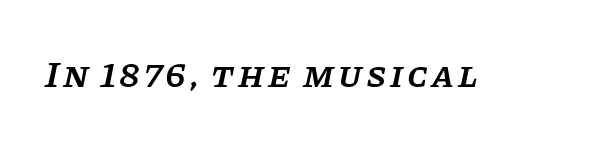
{"serif": "yes", "italic": "yes", "lean": "right", "slant_degrees": 11, "bold": "semi", "weight": "semibold", "width": "normal", "stroke_contrast": "low", "x_height": "large", "monospaced": "no", "underline": "no", "glyph_px": 37}
